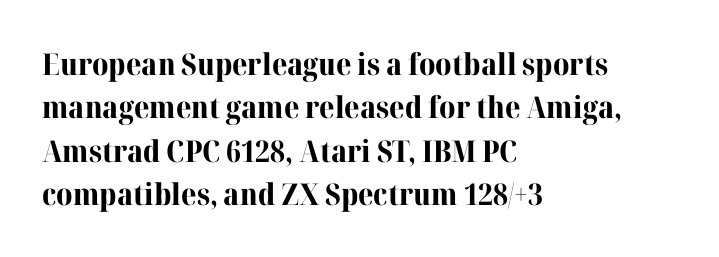
The image shows 30 px bold serif type, upright; set left-aligned, normal line spacing (1.45x), normal letter spacing, not underlined; high stroke contrast and a medium x-height.
